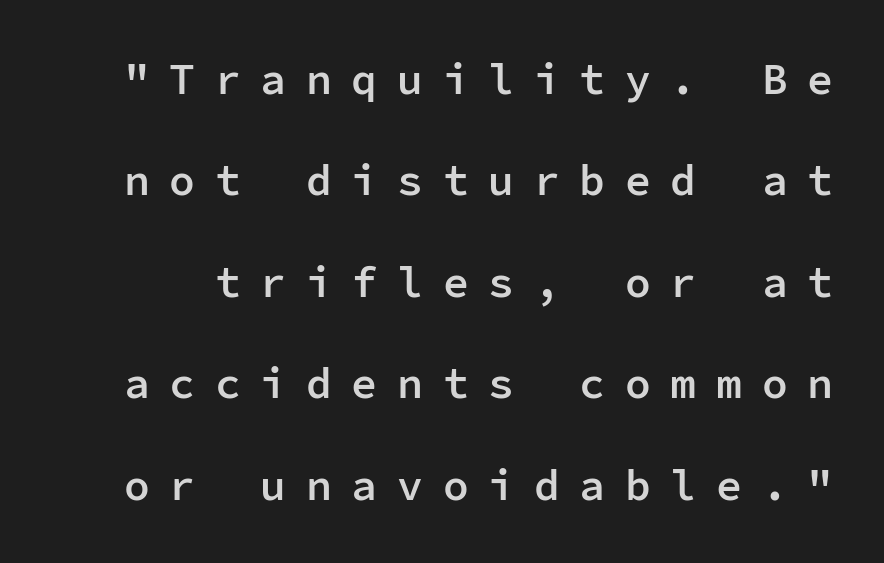
Q: Is the text bold? A: Semi-bold.
Q: Is the text italic (slanted)? A: No, it is upright.
Q: Is the typeface a serif or a sans-serif typeface? A: Sans-serif.
Q: Is the text underlined? A: No.
Q: Is the spacing between letters normal or unusually wide? A: Unusually wide.
Q: Is the spacing between lines tight, normal or loose? A: Loose.
Q: Width (condensed, normal, or wide)? A: Normal.
Q: Stroke contrast? A: Low.
Q: x-height? A: Medium.
Q: Monospaced? A: Yes.
